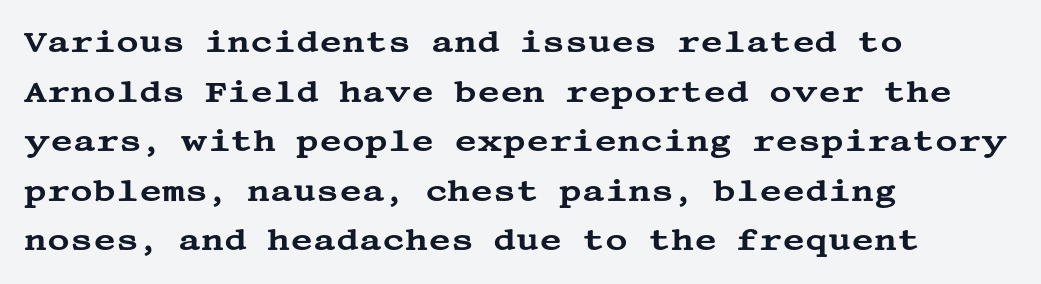
The rendering keeps characters at their native spacing. Layout note: lines flush left. The space between consecutive lines is moderate. Posture: straight, roman, zero tilt.
